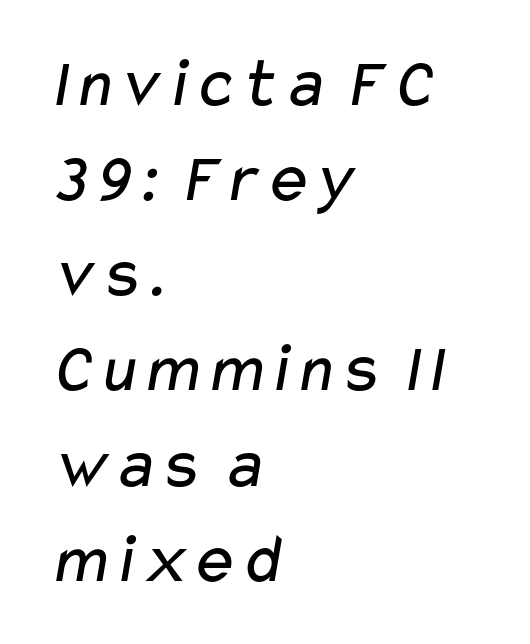
Evenly set lines give the paragraph a standard silhouette. Is this a fixed-width face? No — the glyphs have proportional, varying widths. Check where the strokes stop: nothing finishes them off — pure sans. Is the type heavy? It reads as light-to-regular instead. The gaps between neighbouring characters are ordinary and unremarkable. The baseline area is clear.
